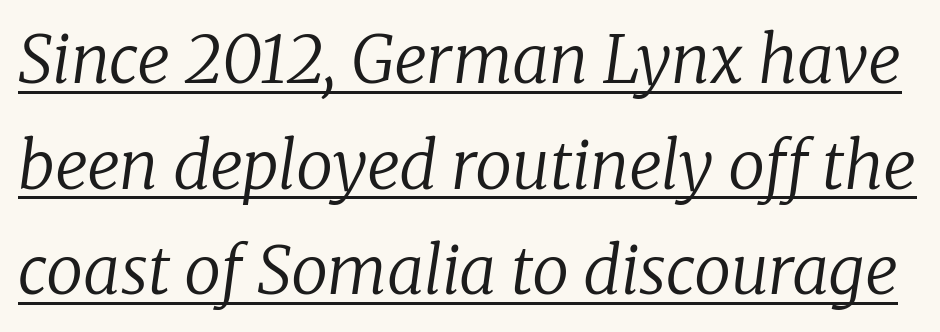
Stroke terminals: seriffed. Reading down the column, the eye jumps a familiar distance to each next line. Observe the ordinary spacing: letters are neighbours, not strangers. Every word sits above its own underline.
